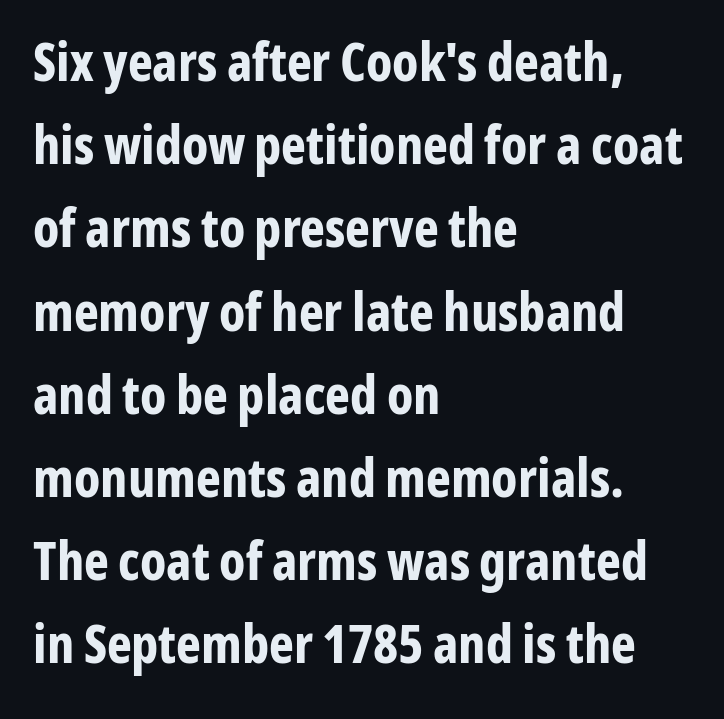
Q: Is the text bold? A: Yes.
Q: Is the text italic (slanted)? A: No, it is upright.
Q: Is the typeface a serif or a sans-serif typeface? A: Sans-serif.
Q: Is the text underlined? A: No.
Q: How is the paragraph aligned? A: Left-aligned.
Q: Is the spacing between letters normal or unusually wide? A: Normal.
Q: Is the spacing between lines tight, normal or loose? A: Normal.
Q: Width (condensed, normal, or wide)? A: Condensed.
Q: Stroke contrast? A: Low.
Q: x-height? A: Medium.
Q: Monospaced? A: No.
